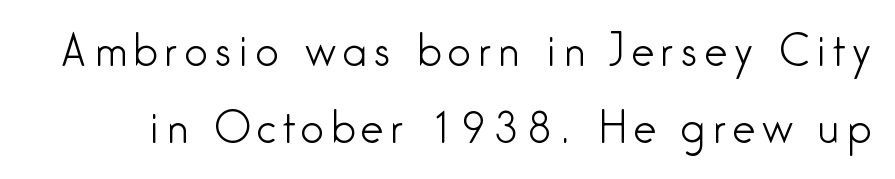
{"serif": "no", "italic": "no", "bold": "no", "weight": "light", "width": "condensed", "stroke_contrast": "low", "x_height": "medium", "monospaced": "no", "underline": "no", "line_spacing_ratio": 1.87, "glyph_px": 41}
